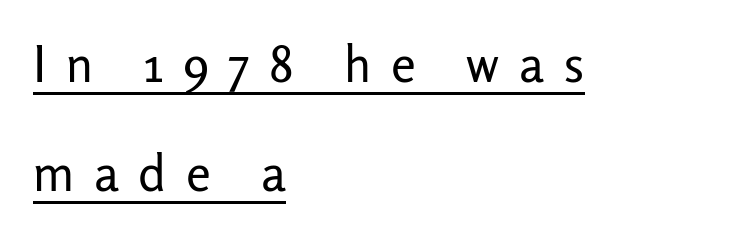
Q: Is the text bold? A: No.
Q: Is the text italic (slanted)? A: No, it is upright.
Q: Is the typeface a serif or a sans-serif typeface? A: Sans-serif.
Q: Is the text underlined? A: Yes.
Q: How is the paragraph aligned? A: Left-aligned.
Q: Is the spacing between letters normal or unusually wide? A: Unusually wide.
Q: Is the spacing between lines tight, normal or loose? A: Loose.
Q: Width (condensed, normal, or wide)? A: Normal.
Q: Stroke contrast? A: Low.
Q: x-height? A: Medium.
Q: Monospaced? A: No.
